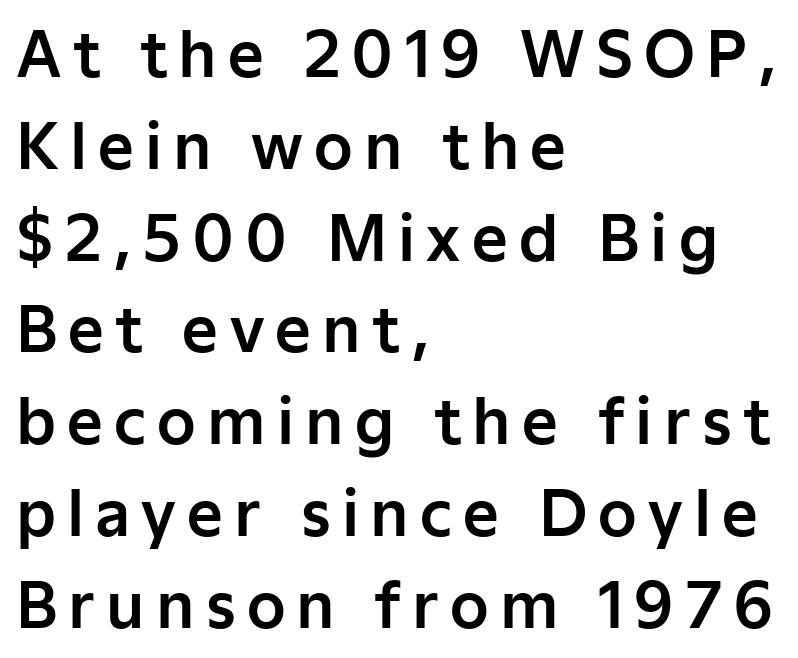
Honestly, the row spacing looks completely unremarkable. The passage shown is typed in a proportional face where columns would drift. Descenders hang freely into open space. Style check: upright.
